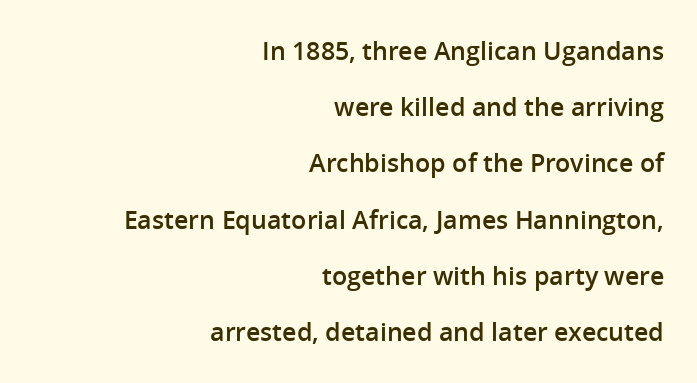
{"italic": "no", "bold": "semi", "underline": "no", "align": "right", "line_spacing": "loose", "line_spacing_ratio": 2.25, "letter_spacing": "normal", "letter_spacing_em": 0.0, "glyph_px": 25}
